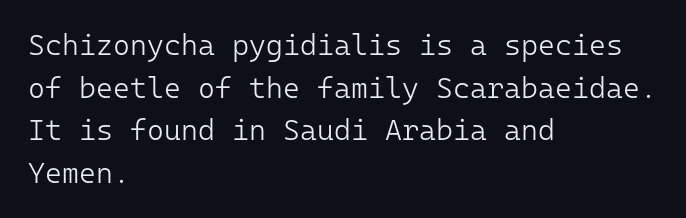
Q: Is the text bold? A: No.
Q: Is the text italic (slanted)? A: No, it is upright.
Q: Is the typeface a serif or a sans-serif typeface? A: Sans-serif.
Q: Is the text underlined? A: No.
Q: How is the paragraph aligned? A: Left-aligned.
Q: Is the spacing between letters normal or unusually wide? A: Normal.
Q: Is the spacing between lines tight, normal or loose? A: Normal.
Q: Width (condensed, normal, or wide)? A: Normal.
Q: Stroke contrast? A: Low.
Q: x-height? A: Medium.
Q: Monospaced? A: Yes.
